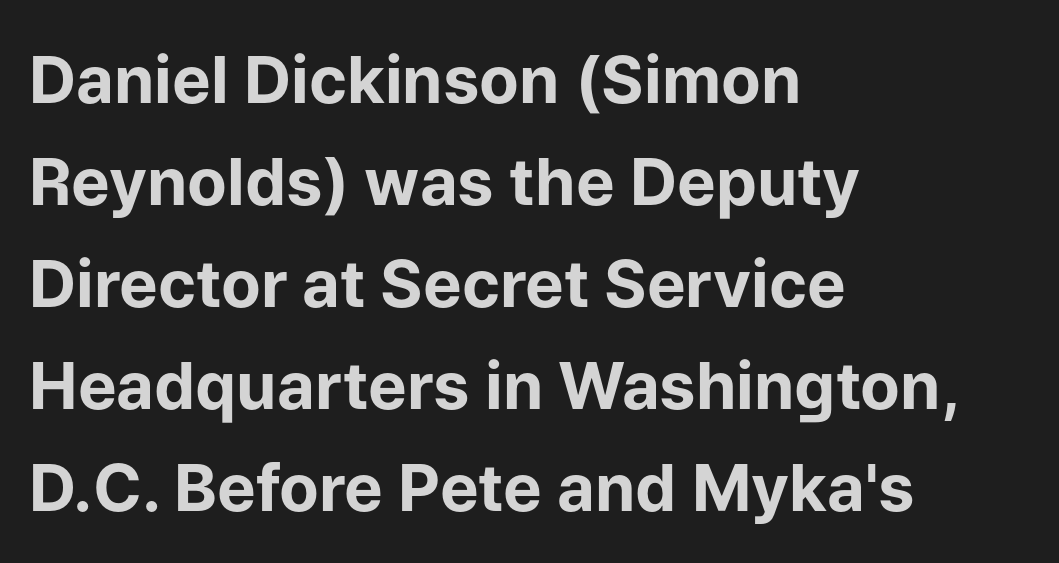
The strokes are fattened all the way to bold. Every row of glyphs begins at an identical x-position on the left. Ascenders rise straight up at ninety degrees. The characters display no serif detailing; their extremities are plain. Has an underline been added? It has not. The rows are spaced the way most documents space them.
